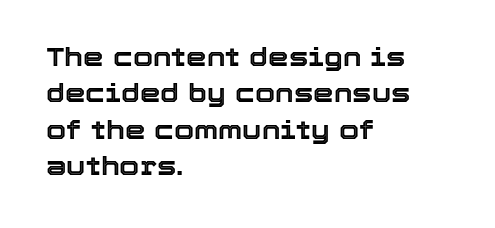
Each line starts at the same left margin while the right side varies. There is no visible air inserted between adjacent glyphs. Baseline-to-baseline distance is the conventional proportion of letter height. No italicization has been applied; the sample stays upright.
